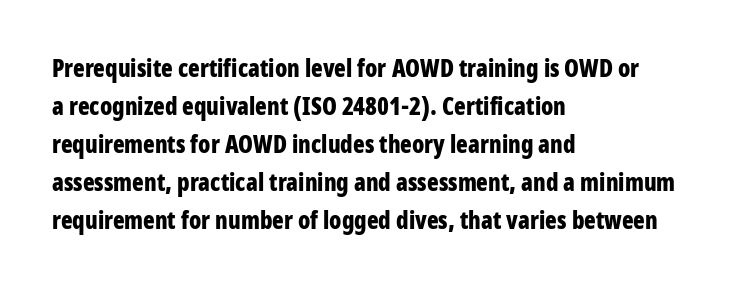
The image shows 24 px bold type, upright; set left-aligned, normal line spacing (1.58x), normal letter spacing, not underlined.
